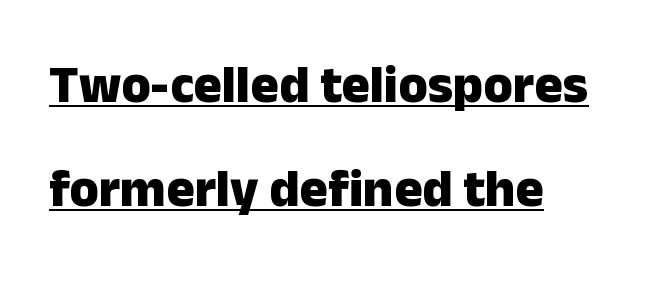
Q: Is the text bold? A: Yes.
Q: Is the text italic (slanted)? A: No, it is upright.
Q: Is the typeface a serif or a sans-serif typeface? A: Sans-serif.
Q: Is the text underlined? A: Yes.
Q: How is the paragraph aligned? A: Left-aligned.
Q: Is the spacing between letters normal or unusually wide? A: Normal.
Q: Is the spacing between lines tight, normal or loose? A: Loose.
Q: Width (condensed, normal, or wide)? A: Normal.
Q: Stroke contrast? A: Low.
Q: x-height? A: Medium.
Q: Monospaced? A: No.
